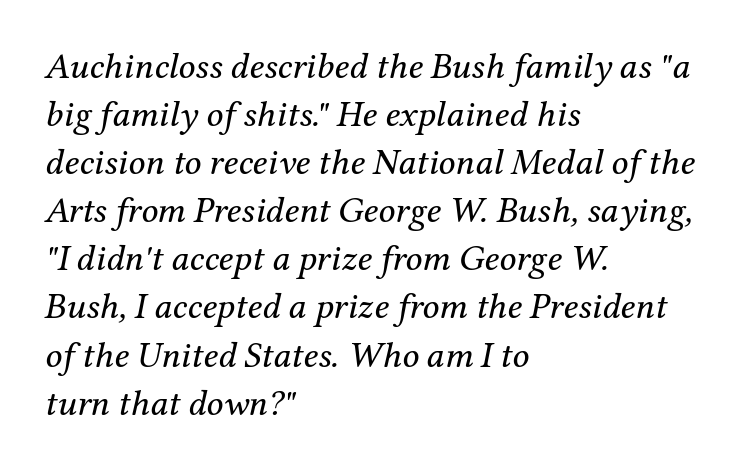
Q: Is the text bold? A: No.
Q: Is the text italic (slanted)? A: Yes, it leans right by about 12 degrees.
Q: Is the typeface a serif or a sans-serif typeface? A: Serif.
Q: Is the text underlined? A: No.
Q: How is the paragraph aligned? A: Left-aligned.
Q: Is the spacing between letters normal or unusually wide? A: Normal.
Q: Is the spacing between lines tight, normal or loose? A: Normal.
Q: Width (condensed, normal, or wide)? A: Normal.
Q: Stroke contrast? A: Medium.
Q: x-height? A: Medium.
Q: Monospaced? A: No.
